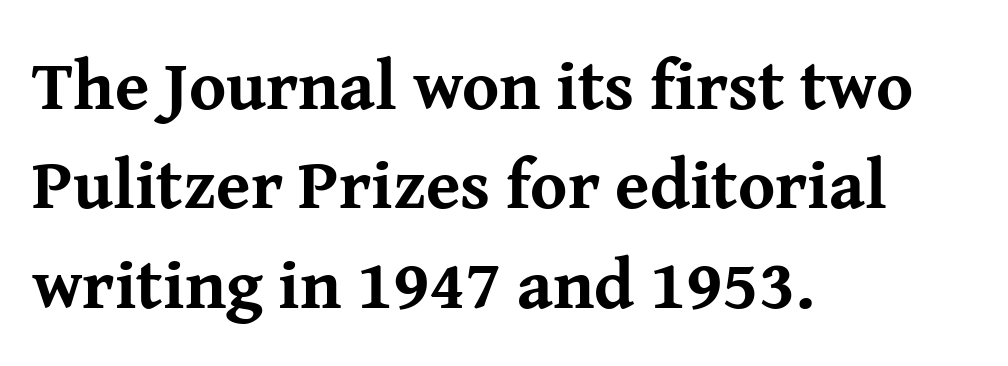
Q: Is the text bold? A: Yes.
Q: Is the text italic (slanted)? A: No, it is upright.
Q: Is the typeface a serif or a sans-serif typeface? A: Serif.
Q: Is the text underlined? A: No.
Q: How is the paragraph aligned? A: Left-aligned.
Q: Is the spacing between letters normal or unusually wide? A: Normal.
Q: Is the spacing between lines tight, normal or loose? A: Normal.
Q: Width (condensed, normal, or wide)? A: Normal.
Q: Stroke contrast? A: Medium.
Q: x-height? A: Medium.
Q: Monospaced? A: No.
